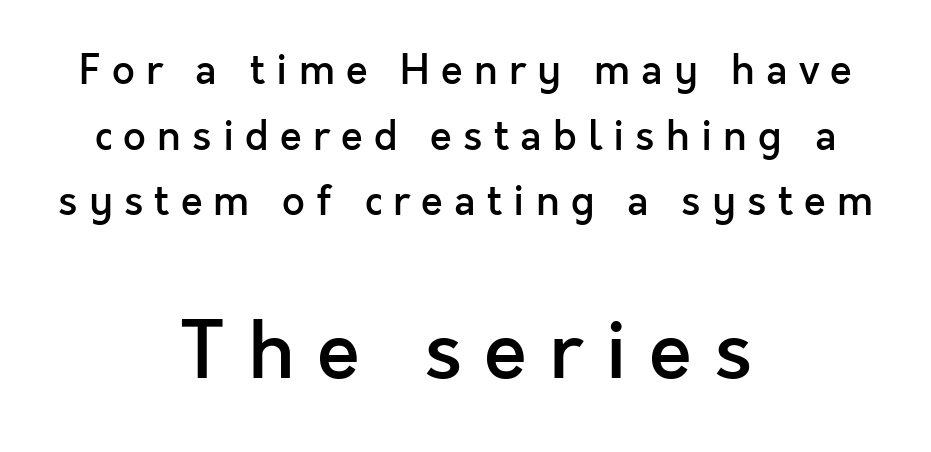
{"serif": "no", "italic": "no", "bold": "semi", "weight": "semibold", "width": "normal", "x_height": "medium", "monospaced": "no", "underline": "no", "align": "center", "line_spacing": "normal", "line_spacing_ratio": 1.64, "letter_spacing": "wide", "letter_spacing_em": 0.28, "larger_block": "second", "size_ratio": 1.98, "glyph_px": 79}
